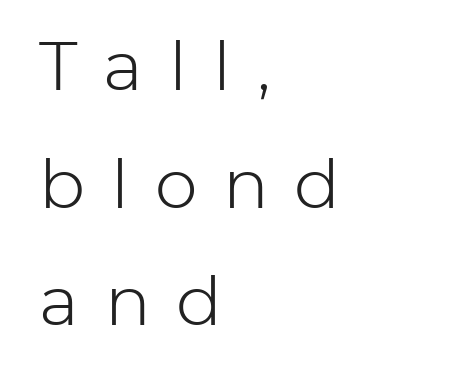
The image shows 68 px light sans-serif type, upright; set left-aligned, line spacing 1.73x, unusually wide letter spacing (+0.38 em), not underlined; low stroke contrast and a medium x-height.
